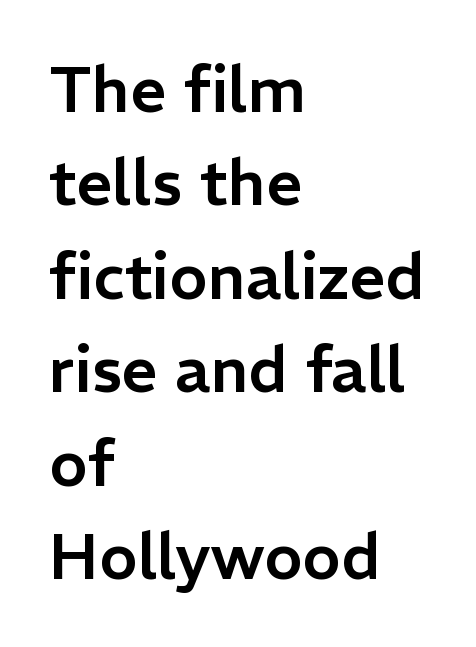
Q: Is the text italic (slanted)? A: No, it is upright.
Q: Is the typeface a serif or a sans-serif typeface? A: Sans-serif.
Q: Is the text underlined? A: No.
Q: How is the paragraph aligned? A: Left-aligned.
Q: Is the spacing between letters normal or unusually wide? A: Normal.
Q: Is the spacing between lines tight, normal or loose? A: Normal.
Q: Width (condensed, normal, or wide)? A: Normal.
Q: Stroke contrast? A: Low.
Q: x-height? A: Medium.
Q: Monospaced? A: No.
